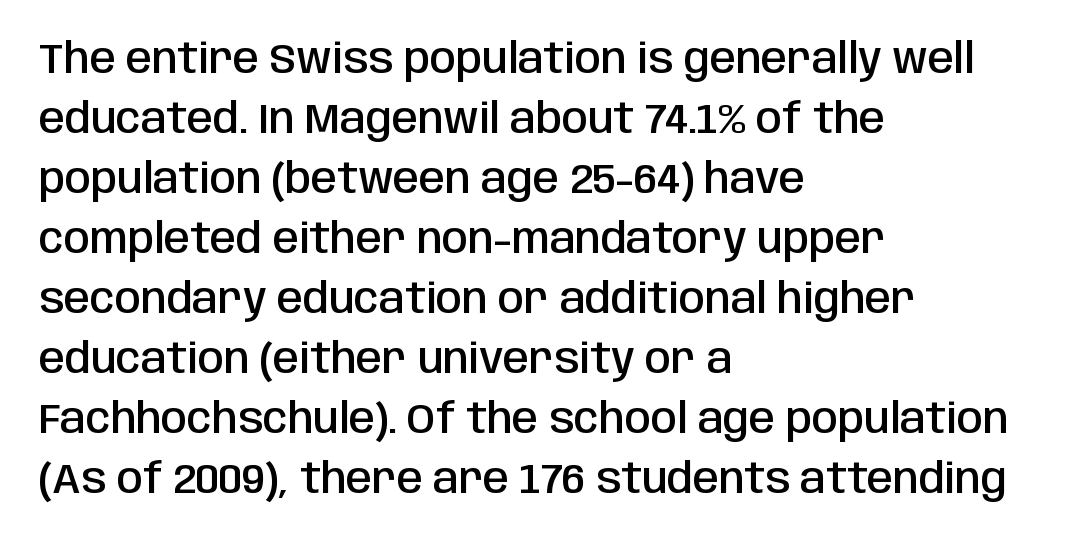
{"serif": "no", "italic": "no", "bold": "semi", "weight": "semibold", "width": "condensed", "stroke_contrast": "low", "x_height": "large", "monospaced": "no", "underline": "no", "align": "left", "line_spacing": "normal", "line_spacing_ratio": 1.43, "letter_spacing": "normal", "letter_spacing_em": 0.0, "glyph_px": 42}
